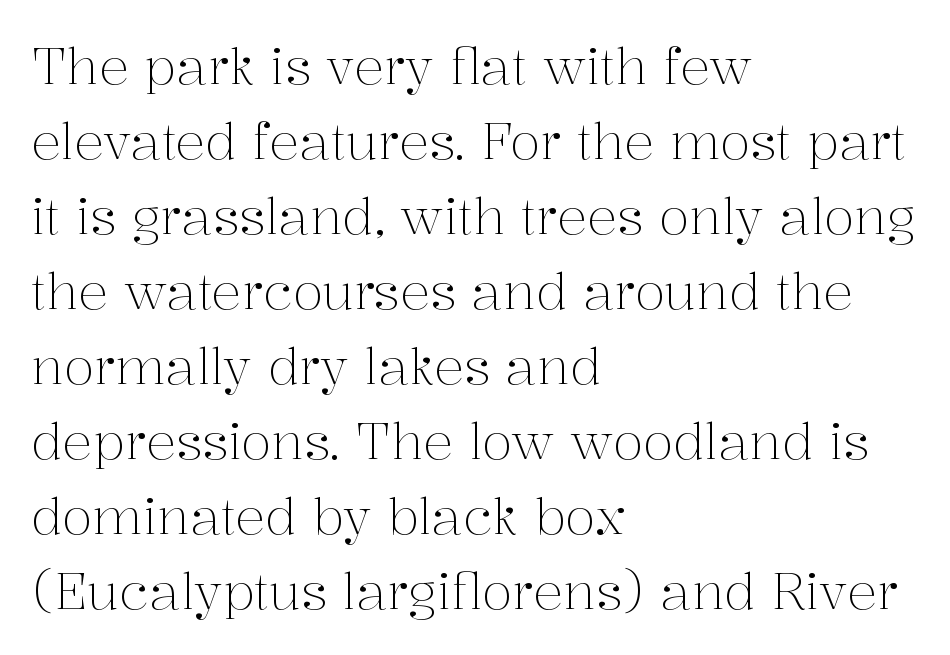
Do the letters lean? They stand straight. The weight would be labelled regular, book, light, or lighter still. In CSS terms this would be text-align: left. Note: serifs present on the glyphs.
